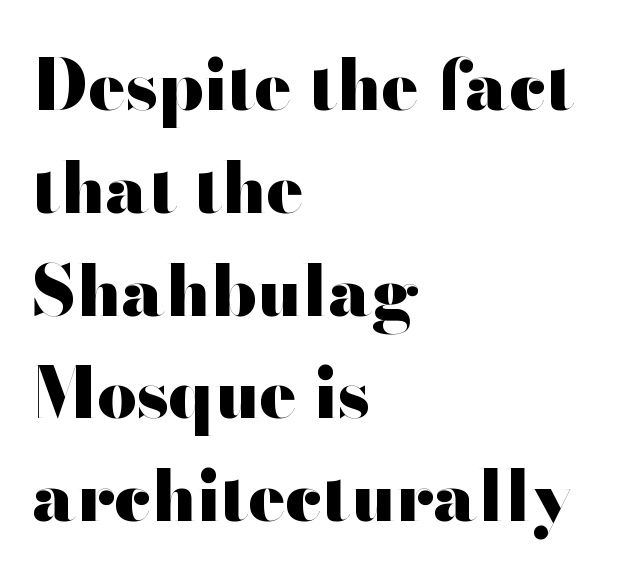
Q: Is the text bold? A: Yes.
Q: Is the text italic (slanted)? A: No, it is upright.
Q: Is the typeface a serif or a sans-serif typeface? A: Sans-serif.
Q: Is the text underlined? A: No.
Q: How is the paragraph aligned? A: Left-aligned.
Q: Is the spacing between letters normal or unusually wide? A: Normal.
Q: Is the spacing between lines tight, normal or loose? A: Normal.
Q: Width (condensed, normal, or wide)? A: Wide.
Q: Stroke contrast? A: High.
Q: x-height? A: Small.
Q: Monospaced? A: No.
